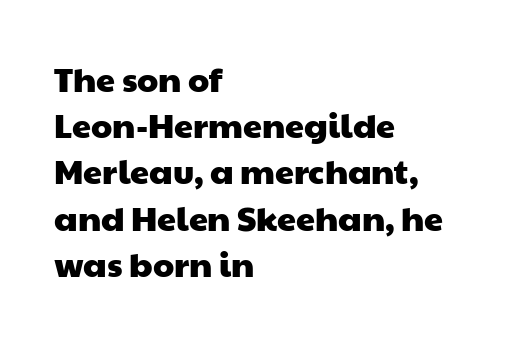
The image shows 34 px wide sans-serif type; set left-aligned, normal line spacing (1.36x), normal letter spacing, not underlined; low stroke contrast and a medium x-height.
